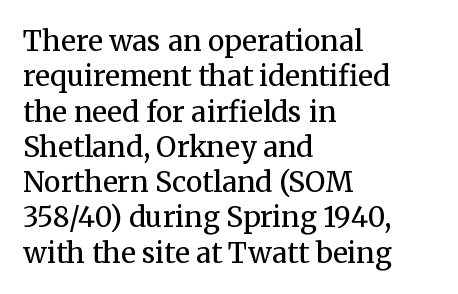
{"serif": "yes", "italic": "no", "bold": "no", "weight": "regular", "width": "normal", "stroke_contrast": "medium", "x_height": "medium", "monospaced": "no", "underline": "no", "align": "left", "line_spacing": "normal", "line_spacing_ratio": 1.26, "letter_spacing": "normal", "letter_spacing_em": 0.0, "glyph_px": 28}
